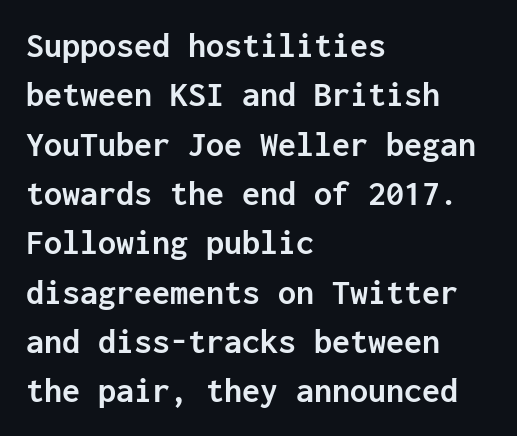
A dark, heavy texture on the line: the type is bold. Is there much room between lines? A standard amount, neither cramped nor airy. The font's upright variant was chosen for this text. Anything drawn beneath the words? Only blank space. Honestly, the letter spacing is just normal — you wouldn't notice it.
